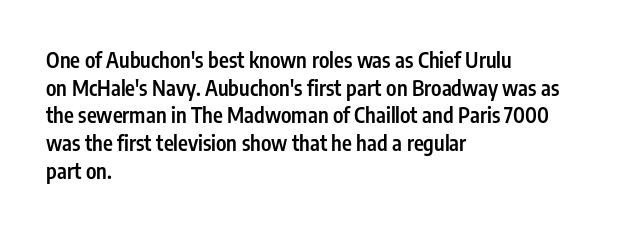
{"italic": "no", "bold": "semi", "underline": "no", "align": "left", "line_spacing": "normal", "line_spacing_ratio": 1.32, "letter_spacing": "normal", "letter_spacing_em": 0.0, "glyph_px": 21}
